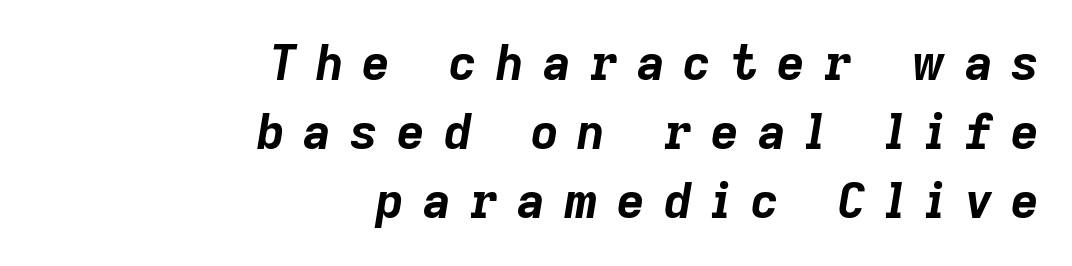
Q: Is the text bold? A: Yes.
Q: Is the text italic (slanted)? A: Yes, it leans right by about 9 degrees.
Q: Is the text underlined? A: No.
Q: How is the paragraph aligned? A: Right-aligned.
Q: Is the spacing between letters normal or unusually wide? A: Unusually wide.
Q: Is the spacing between lines tight, normal or loose? A: Normal.
Q: Width (condensed, normal, or wide)? A: Normal.
Q: Stroke contrast? A: Low.
Q: x-height? A: Medium.
Q: Monospaced? A: No.
